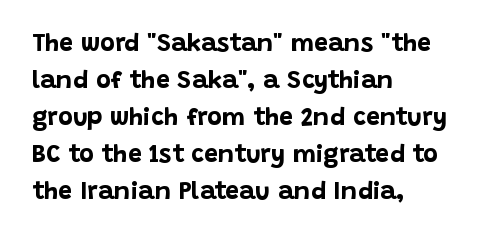
{"italic": "no", "bold": "yes", "underline": "no", "align": "left", "line_spacing": "normal", "line_spacing_ratio": 1.48, "letter_spacing": "normal", "letter_spacing_em": 0.0, "glyph_px": 25}
